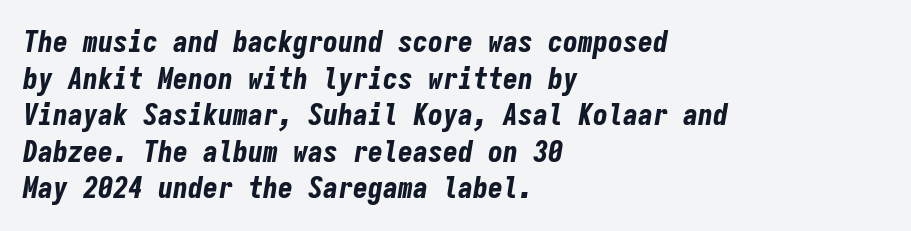
Q: Is the text bold? A: Yes.
Q: Is the text italic (slanted)? A: Yes, it leans right by about 9 degrees.
Q: Is the text underlined? A: No.
Q: How is the paragraph aligned? A: Left-aligned.
Q: Is the spacing between letters normal or unusually wide? A: Normal.
Q: Width (condensed, normal, or wide)? A: Condensed.
Q: Stroke contrast? A: Low.
Q: x-height? A: Medium.
Q: Monospaced? A: Yes.
